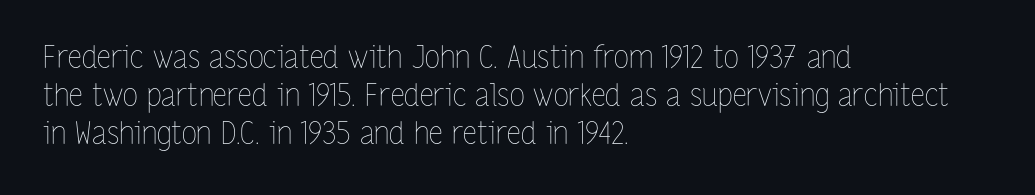
The image shows 31 px thin, condensed type, upright; set left-aligned, line spacing 1.23x, normal letter spacing, not underlined; low stroke contrast and a medium x-height.
